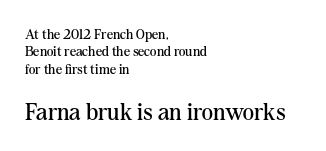
The image shows 24 px text type, upright; set left-aligned, normal line spacing (1.25x), normal letter spacing, not underlined; the second (bottom) block is 1.71x larger.
